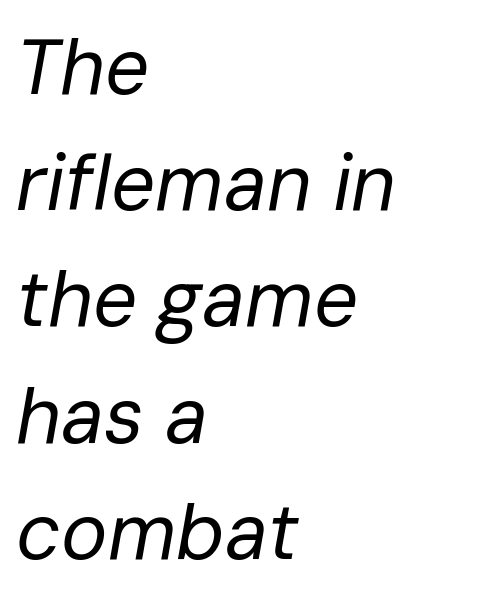
{"italic": "yes", "lean": "right", "slant_degrees": 10, "bold": "no", "weight": "regular", "width": "normal", "stroke_contrast": "low", "x_height": "medium", "monospaced": "no", "underline": "no", "align": "left", "line_spacing": "normal", "line_spacing_ratio": 1.49, "letter_spacing": "normal", "letter_spacing_em": 0.0, "glyph_px": 78}
